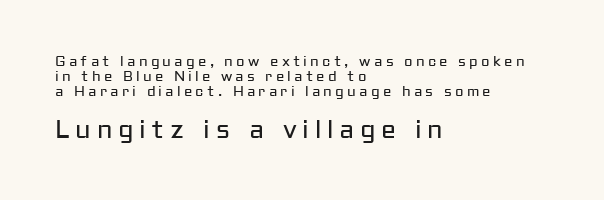
{"italic": "no", "bold": "no", "underline": "no", "align": "left", "line_spacing": "tight", "line_spacing_ratio": 1.08, "letter_spacing": "wide", "letter_spacing_em": 0.23, "larger_block": "second", "size_ratio": 1.79, "glyph_px": 25}
